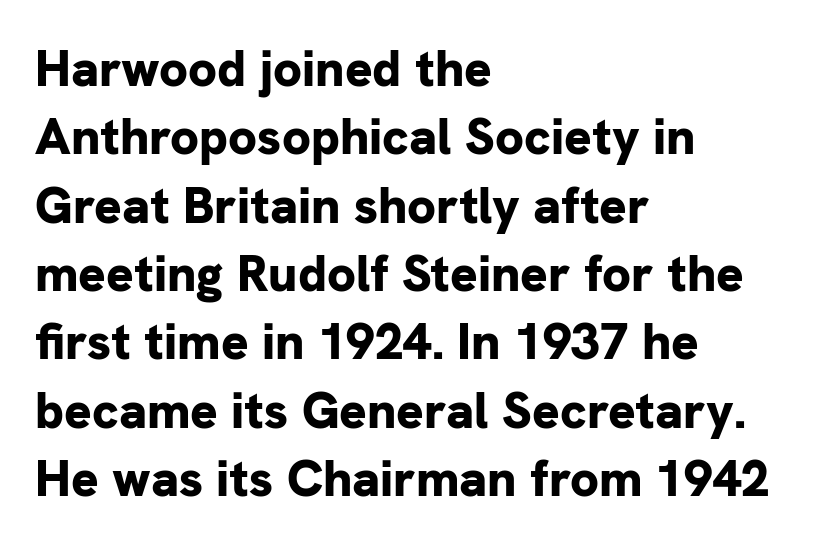
The image shows 51 px bold sans-serif type, upright; set left-aligned, normal line spacing (1.34x), normal letter spacing, not underlined; low stroke contrast and a medium x-height.
